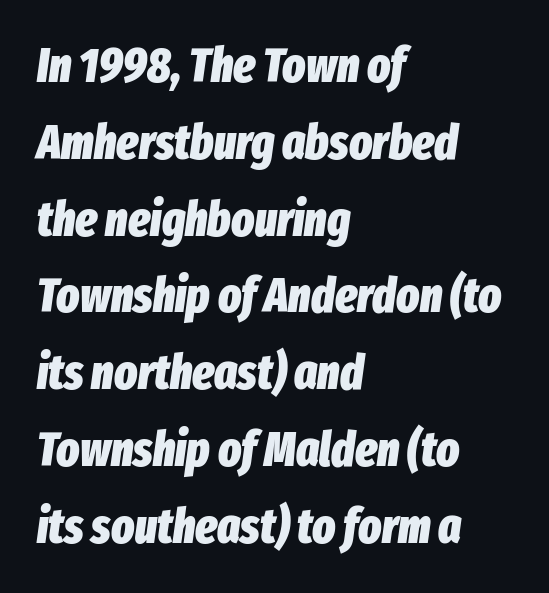
{"italic": "yes", "lean": "right", "slant_degrees": 8, "bold": "yes", "weight": "heavy", "width": "condensed", "stroke_contrast": "low", "x_height": "medium", "monospaced": "no", "underline": "no", "align": "left", "line_spacing": "normal", "line_spacing_ratio": 1.6, "letter_spacing": "normal", "letter_spacing_em": 0.0, "glyph_px": 48}
